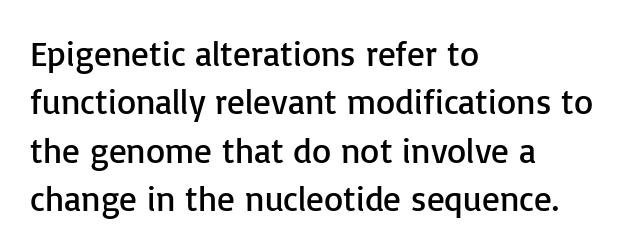
{"serif": "no", "italic": "no", "bold": "no", "weight": "regular", "width": "normal", "stroke_contrast": "low", "x_height": "medium", "monospaced": "no", "underline": "no", "align": "left", "line_spacing": "normal", "line_spacing_ratio": 1.38, "letter_spacing": "normal", "letter_spacing_em": 0.0, "glyph_px": 35}
